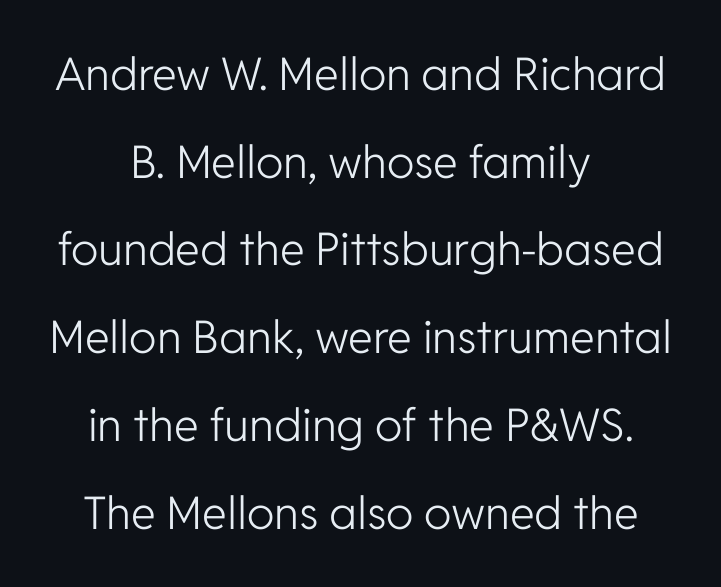
Q: Is the text bold? A: No.
Q: Is the text italic (slanted)? A: No, it is upright.
Q: Is the typeface a serif or a sans-serif typeface? A: Sans-serif.
Q: Is the text underlined? A: No.
Q: How is the paragraph aligned? A: Centered.
Q: Is the spacing between letters normal or unusually wide? A: Normal.
Q: Is the spacing between lines tight, normal or loose? A: Loose.
Q: Width (condensed, normal, or wide)? A: Normal.
Q: Stroke contrast? A: Low.
Q: x-height? A: Medium.
Q: Monospaced? A: No.
